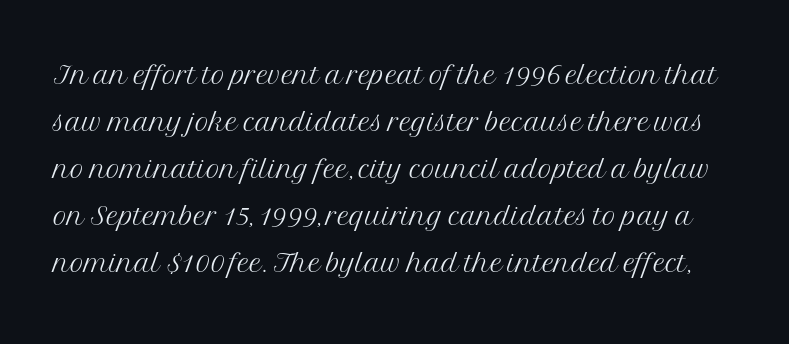
Q: Is the text bold? A: No.
Q: Is the text italic (slanted)? A: Yes.
Q: Is the typeface a serif or a sans-serif typeface? A: Serif.
Q: Is the text underlined? A: No.
Q: Is the spacing between letters normal or unusually wide? A: Normal.
Q: Width (condensed, normal, or wide)? A: Normal.
Q: Stroke contrast? A: Medium.
Q: x-height? A: Medium.
Q: Monospaced? A: No.
